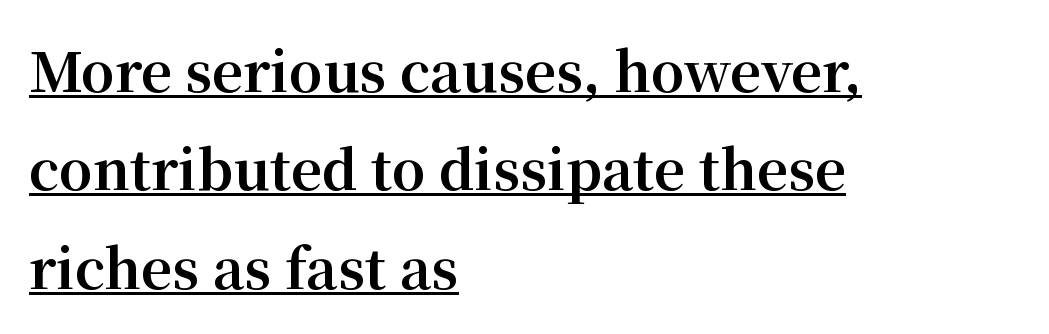
Q: Is the text bold? A: Yes.
Q: Is the text italic (slanted)? A: No, it is upright.
Q: Is the typeface a serif or a sans-serif typeface? A: Serif.
Q: Is the text underlined? A: Yes.
Q: How is the paragraph aligned? A: Left-aligned.
Q: Is the spacing between letters normal or unusually wide? A: Normal.
Q: Width (condensed, normal, or wide)? A: Normal.
Q: Stroke contrast? A: Medium.
Q: x-height? A: Medium.
Q: Monospaced? A: No.
